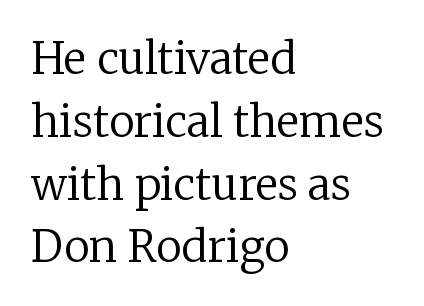
In CSS terms this would be text-align: left. Horizontal bands of white between lines are of average thickness. The strokes are not fattened; the text isn't bold. The letterforms sit shoulder to shoulder at normal distance. Nope, not italic — everything's standing straight. To sum up the face: it has serifs.
